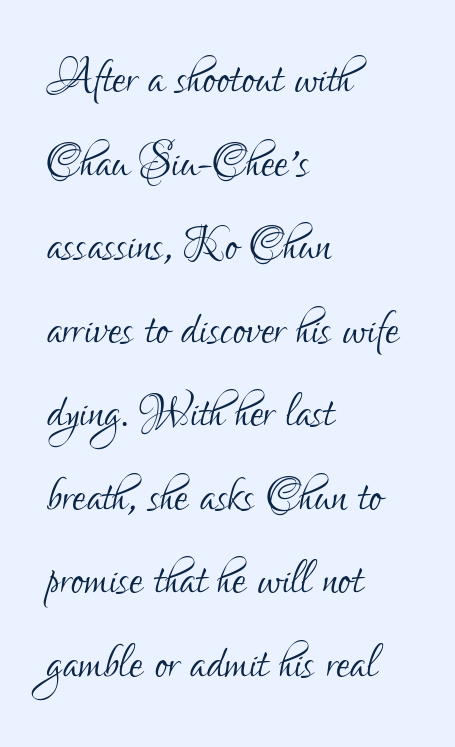
The image shows 61 px light, condensed sans-serif type; set left-aligned, normal line spacing (1.37x), normal letter spacing, not underlined; low stroke contrast and a small x-height.
